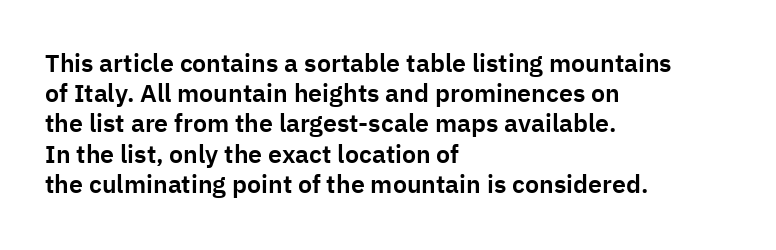
{"italic": "no", "underline": "no", "align": "left", "line_spacing_ratio": 1.21, "letter_spacing": "normal", "letter_spacing_em": 0.0, "glyph_px": 25}
